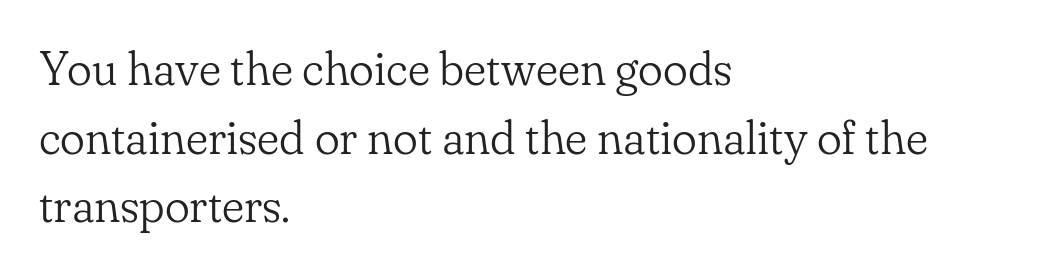
Q: Is the text bold? A: No.
Q: Is the text italic (slanted)? A: No, it is upright.
Q: Is the typeface a serif or a sans-serif typeface? A: Serif.
Q: Is the text underlined? A: No.
Q: How is the paragraph aligned? A: Left-aligned.
Q: Is the spacing between letters normal or unusually wide? A: Normal.
Q: Is the spacing between lines tight, normal or loose? A: Normal.
Q: Width (condensed, normal, or wide)? A: Normal.
Q: Stroke contrast? A: Low.
Q: x-height? A: Small.
Q: Monospaced? A: No.
